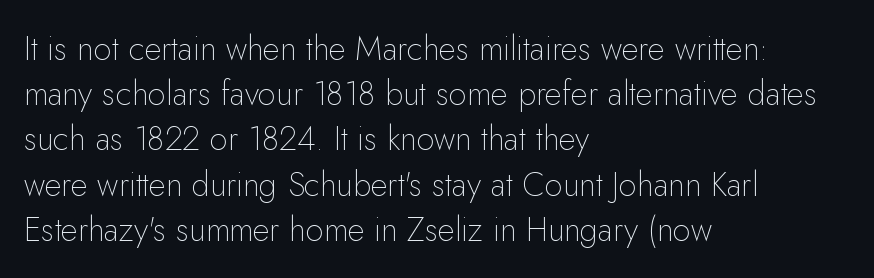
{"serif": "no", "italic": "no", "bold": "no", "weight": "thin", "width": "normal", "stroke_contrast": "low", "x_height": "small", "monospaced": "no", "underline": "no", "align": "left", "line_spacing": "normal", "line_spacing_ratio": 1.37, "letter_spacing": "normal", "letter_spacing_em": 0.0, "glyph_px": 33}
